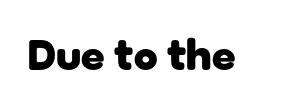
Q: Is the text bold? A: Yes.
Q: Is the text italic (slanted)? A: No, it is upright.
Q: Is the typeface a serif or a sans-serif typeface? A: Sans-serif.
Q: Is the text underlined? A: No.
Q: Is the spacing between letters normal or unusually wide? A: Normal.
Q: Width (condensed, normal, or wide)? A: Normal.
Q: Stroke contrast? A: Low.
Q: x-height? A: Medium.
Q: Monospaced? A: No.
